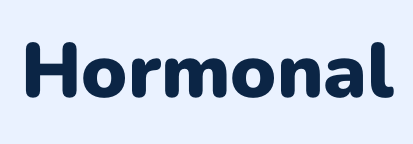
Q: Is the text bold? A: Yes.
Q: Is the text italic (slanted)? A: No, it is upright.
Q: Is the typeface a serif or a sans-serif typeface? A: Sans-serif.
Q: Is the text underlined? A: No.
Q: Is the spacing between letters normal or unusually wide? A: Normal.
Q: Width (condensed, normal, or wide)? A: Normal.
Q: Stroke contrast? A: Low.
Q: x-height? A: Medium.
Q: Monospaced? A: No.
